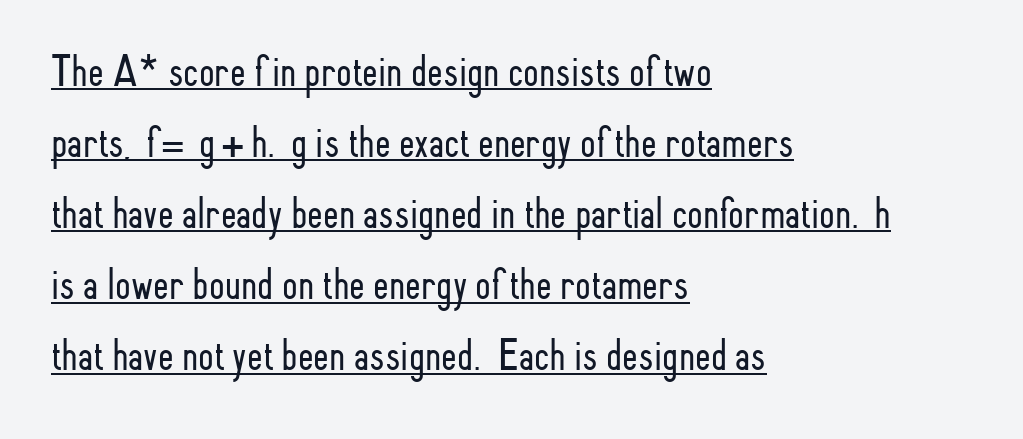
Q: Is the text bold? A: No.
Q: Is the text italic (slanted)? A: No, it is upright.
Q: Is the typeface a serif or a sans-serif typeface? A: Sans-serif.
Q: Is the text underlined? A: Yes.
Q: How is the paragraph aligned? A: Left-aligned.
Q: Is the spacing between letters normal or unusually wide? A: Normal.
Q: Is the spacing between lines tight, normal or loose? A: Normal.
Q: Width (condensed, normal, or wide)? A: Condensed.
Q: Stroke contrast? A: Low.
Q: x-height? A: Small.
Q: Monospaced? A: No.
